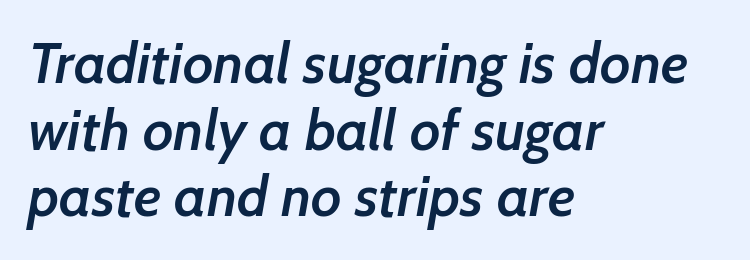
The glyphs in this specimen are sans serif. The letters are semibold — heavier than regular but short of a full bold. The rendering uses natural spacing where letterforms have individual widths. The space beneath each line is pristine and unruled.
